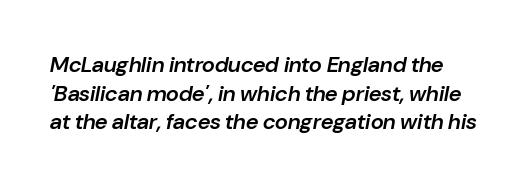
Q: Is the text bold? A: Semi-bold.
Q: Is the text italic (slanted)? A: Yes, it leans right by about 10 degrees.
Q: Is the text underlined? A: No.
Q: Is the spacing between letters normal or unusually wide? A: Normal.
Q: Is the spacing between lines tight, normal or loose? A: Normal.
